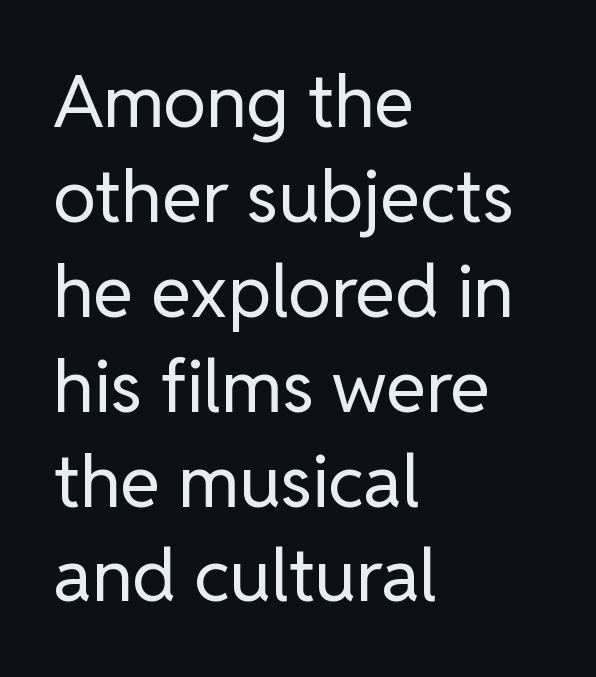
{"serif": "no", "italic": "no", "bold": "no", "weight": "regular", "width": "normal", "stroke_contrast": "low", "x_height": "medium", "monospaced": "no", "underline": "no", "align": "left", "line_spacing": "normal", "line_spacing_ratio": 1.3, "letter_spacing": "normal", "letter_spacing_em": 0.0, "glyph_px": 73}
